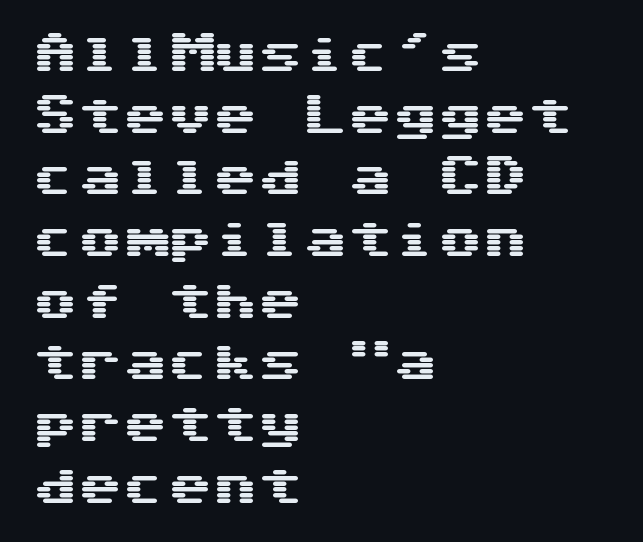
The image shows 45 px wide sans-serif type, upright; set left-aligned, normal line spacing (1.37x), normal letter spacing, not underlined; medium stroke contrast and a medium x-height.
